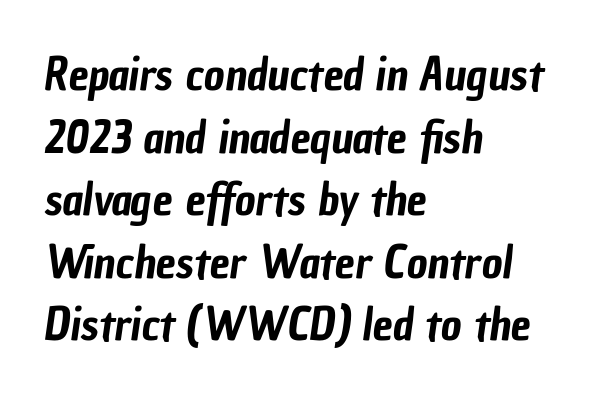
The image shows 45 px condensed sans-serif type; set left-aligned, normal line spacing (1.39x), normal letter spacing, not underlined; low stroke contrast and a medium x-height.
